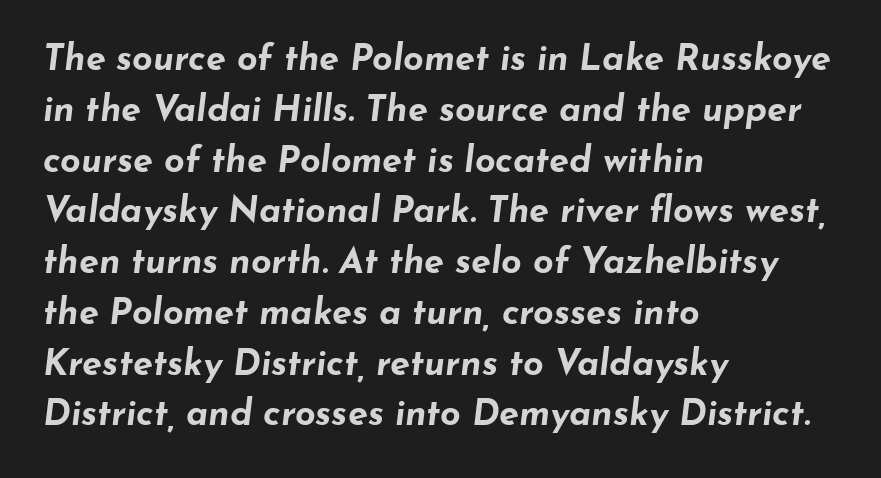
The image shows 36 px bold, wide type, italic (leaning right); set left-aligned, normal line spacing (1.41x), normal letter spacing, not underlined; low stroke contrast and a small x-height.
